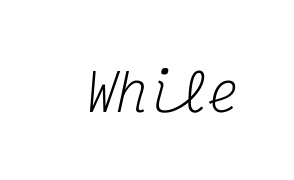
{"serif": "yes", "italic": "yes", "lean": "right", "slant_degrees": 12, "bold": "no", "weight": "regular", "width": "condensed", "stroke_contrast": "medium", "x_height": "medium", "monospaced": "yes", "underline": "no", "letter_spacing": "normal", "letter_spacing_em": 0.0, "glyph_px": 51}
